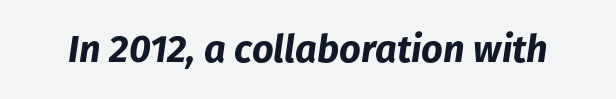
Q: Is the text bold? A: Yes.
Q: Is the text italic (slanted)? A: Yes, it leans right by about 8 degrees.
Q: Is the text underlined? A: No.
Q: Is the spacing between letters normal or unusually wide? A: Normal.
Q: Width (condensed, normal, or wide)? A: Normal.
Q: Stroke contrast? A: Low.
Q: x-height? A: Medium.
Q: Monospaced? A: No.
